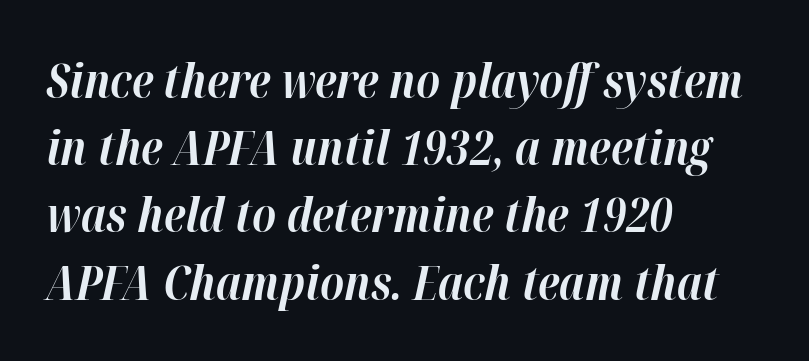
Q: Is the text bold? A: Yes.
Q: Is the text italic (slanted)? A: Yes, it leans right by about 12 degrees.
Q: Is the text underlined? A: No.
Q: How is the paragraph aligned? A: Left-aligned.
Q: Is the spacing between letters normal or unusually wide? A: Normal.
Q: Is the spacing between lines tight, normal or loose? A: Normal.
Q: Width (condensed, normal, or wide)? A: Normal.
Q: Stroke contrast? A: High.
Q: x-height? A: Medium.
Q: Monospaced? A: No.
